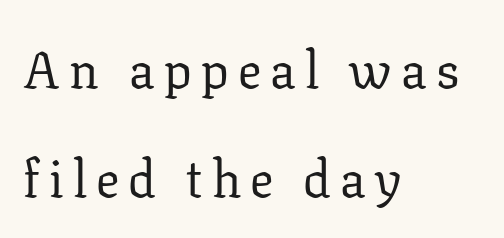
Q: Is the text bold? A: No.
Q: Is the text italic (slanted)? A: No, it is upright.
Q: Is the typeface a serif or a sans-serif typeface? A: Serif.
Q: Is the text underlined? A: No.
Q: How is the paragraph aligned? A: Left-aligned.
Q: Is the spacing between lines tight, normal or loose? A: Loose.
Q: Width (condensed, normal, or wide)? A: Normal.
Q: Stroke contrast? A: Low.
Q: x-height? A: Medium.
Q: Monospaced? A: No.
